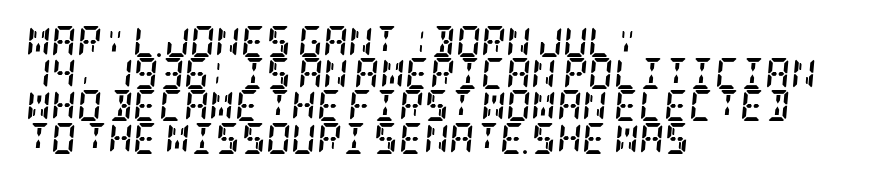
The area under the type is left untouched. Little horizontal feet cap the strokes, marking this as serif type. Letter spacing: default. Casual observation: everything's shoved over to the left. Compared with typical paragraphs, the rows here are closer together. Notice how thick the strokes are: this is what a full bold looks like.
